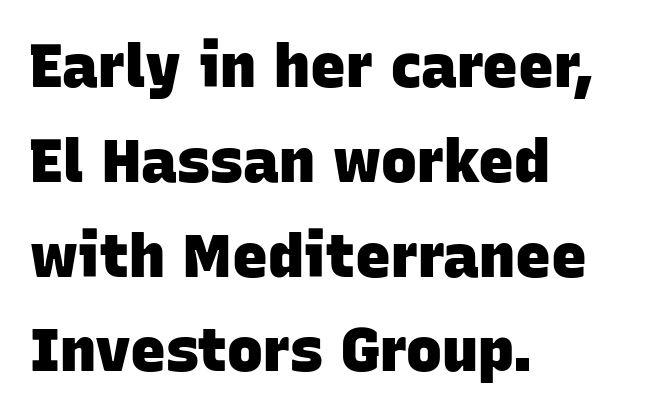
The image shows 60 px heavy sans-serif type; set left-aligned, normal line spacing (1.58x), normal letter spacing, not underlined; low stroke contrast and a large x-height.
